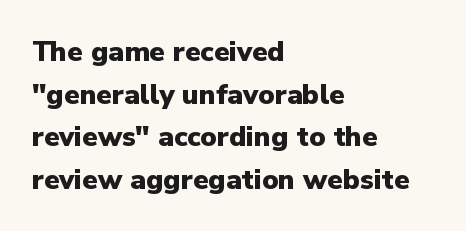
The image shows 28 px heavy sans-serif type, upright; set left-aligned, normal line spacing (1.52x), normal letter spacing, not underlined; low stroke contrast and a medium x-height.
